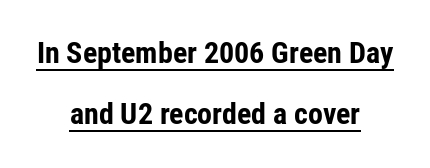
{"serif": "no", "italic": "no", "bold": "yes", "weight": "bold", "width": "condensed", "stroke_contrast": "low", "x_height": "medium", "monospaced": "no", "underline": "yes", "align": "center", "line_spacing": "loose", "line_spacing_ratio": 2.05, "letter_spacing": "normal", "letter_spacing_em": 0.0, "glyph_px": 30}
